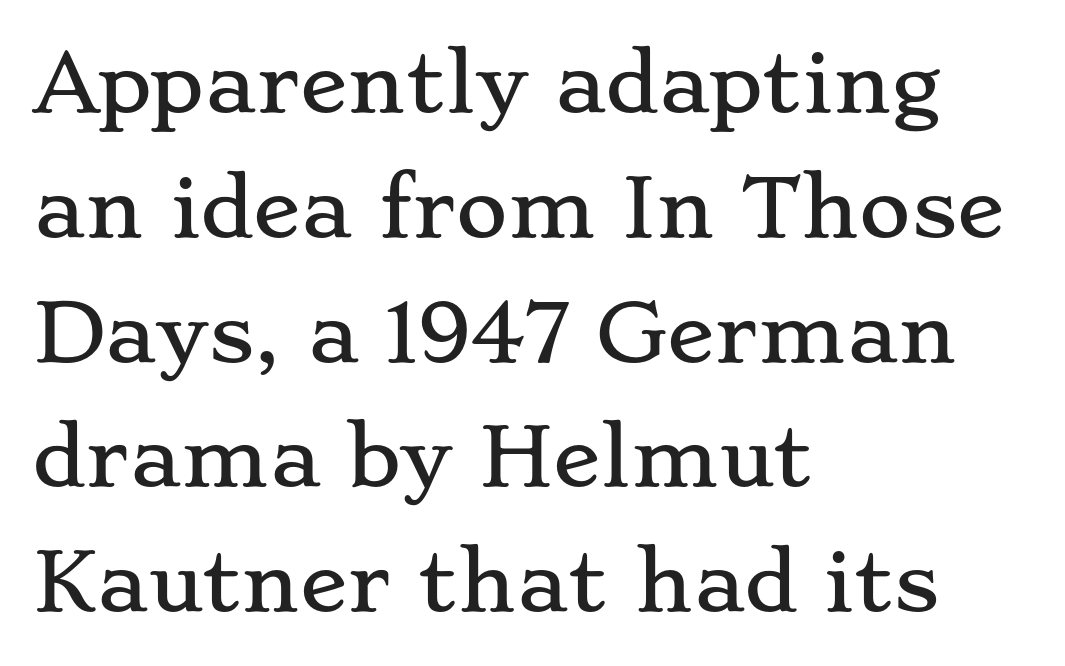
Successive baselines arrive at the customary interval. Character widths vary here, with narrow letters taking less room than wide ones. The setting favours the left margin, as ordinary paragraphs usually do. Posture: vertical.
